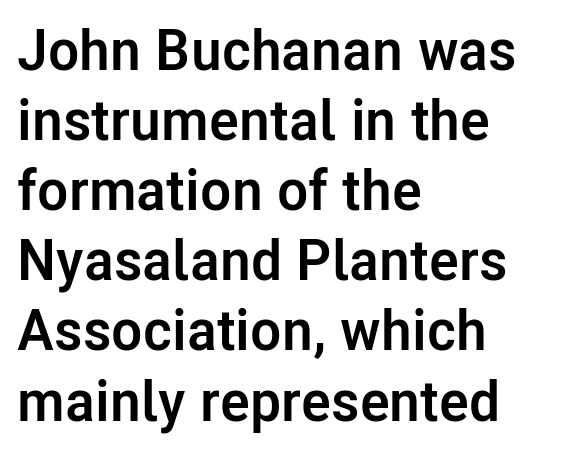
The face used here has the dense, thick strokes of a bold. Proportional: the letters do not fall into vertical columns. The glyphs are unaccompanied by any horizontal stroke below them. A sans-serif font was chosen for this passage. Layout note: lines flush left. Does extra space separate the letters? No, they use regular spacing.
